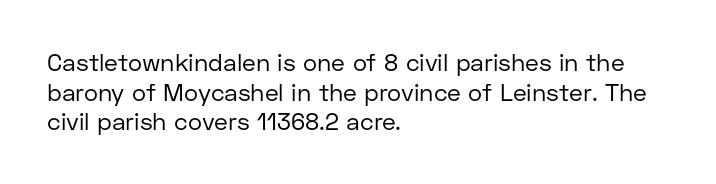
{"italic": "no", "bold": "no", "underline": "no", "align": "left", "line_spacing_ratio": 1.23, "letter_spacing": "normal", "letter_spacing_em": 0.0, "glyph_px": 24}
